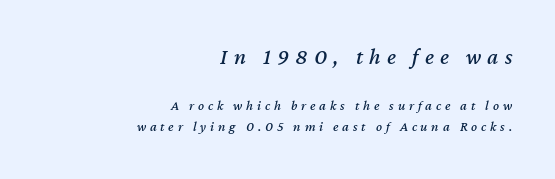
{"italic": "yes", "lean": "right", "slant_degrees": 12, "underline": "no", "align": "right", "line_spacing": "normal", "line_spacing_ratio": 1.54, "letter_spacing": "wide", "letter_spacing_em": 0.27, "larger_block": "first", "size_ratio": 1.64, "glyph_px": 23}
